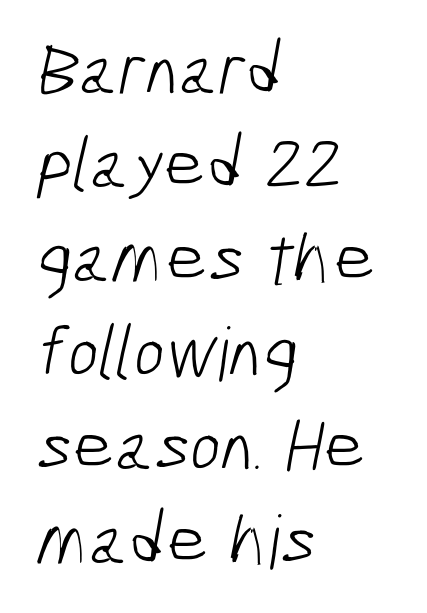
The image shows 74 px light, condensed sans-serif type; set left-aligned, normal line spacing (1.27x), normal letter spacing, not underlined; low stroke contrast and a medium x-height.
